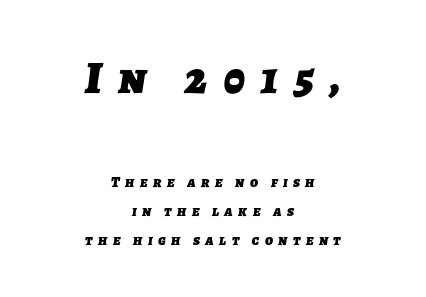
The image shows 46 px heavy sans-serif type; set centered, loose line spacing (1.92x), unusually wide letter spacing (+0.36 em), not underlined; the first (top) block is 3.07x larger; low stroke contrast and a medium x-height.
